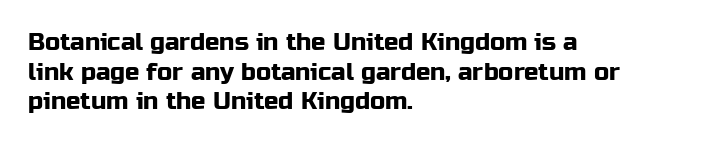
The rag falls on the right side of this text block. This sample uses an upright cut, with every glyph sitting square on the baseline. This sample uses plain, unmodified letter spacing. The strip under each line holds only bare page.
